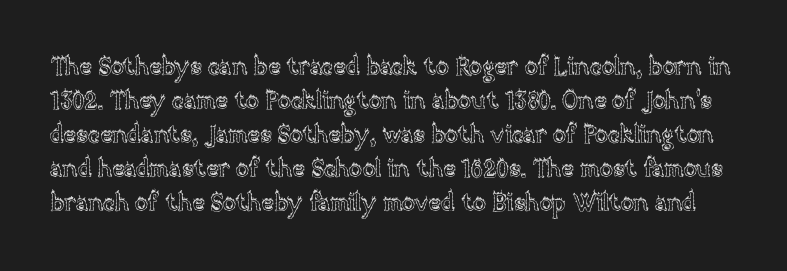
{"italic": "no", "underline": "no", "line_spacing": "normal", "line_spacing_ratio": 1.42, "letter_spacing": "normal", "letter_spacing_em": 0.0, "glyph_px": 24}
